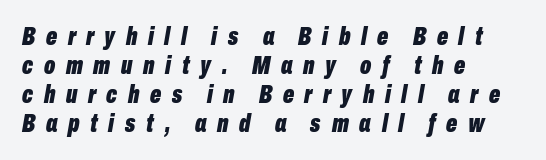
The image shows 26 px bold type, italic (leaning right); set left-aligned, tight line spacing (1.11x), unusually wide letter spacing (+0.41 em), not underlined.
